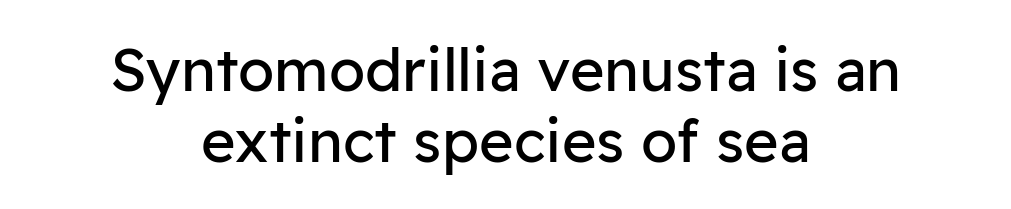
The image shows 59 px regular-weight sans-serif type, upright; set centered, line spacing 1.2x, normal letter spacing, not underlined; low stroke contrast and a medium x-height.
